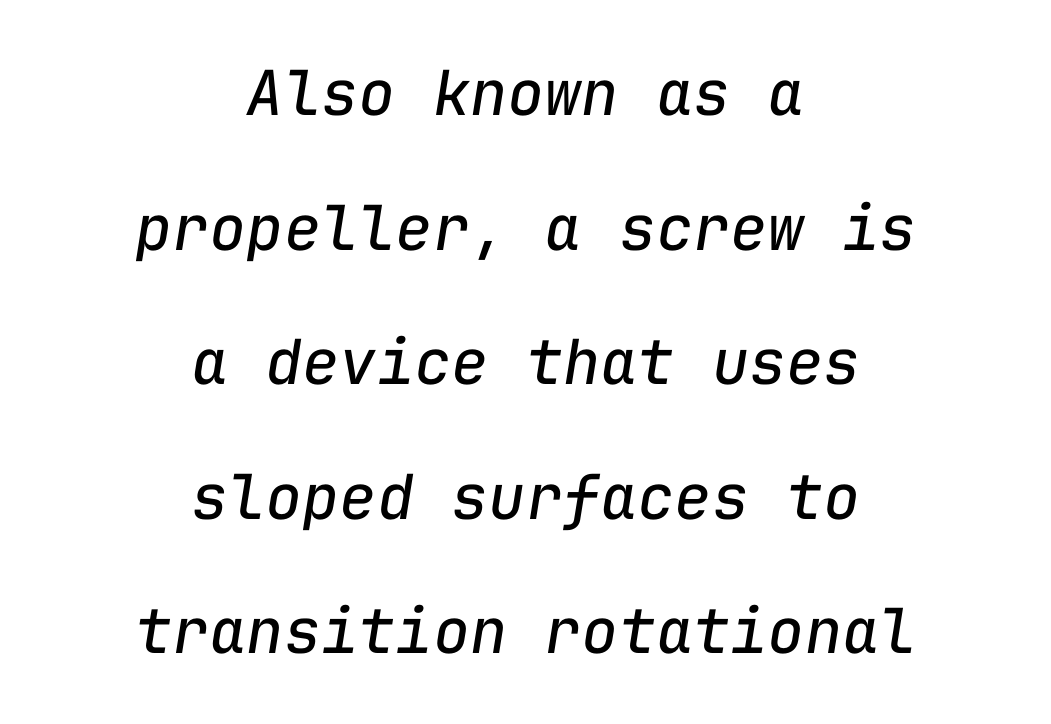
Italic? Definitely — the glyphs are oblique. Looks like terminal output: every glyph gets an equal slot. Here the glyphs are tracked normally, forming tight word shapes. Caption: face not bold, strokes unweighted.
